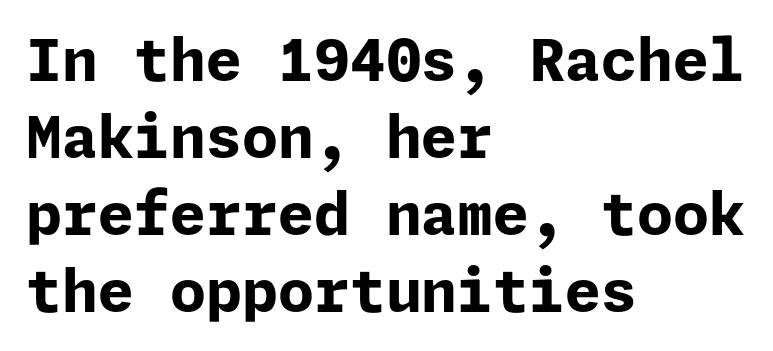
The image shows 58 px bold sans-serif type, upright; set left-aligned, normal line spacing (1.33x), normal letter spacing, not underlined; low stroke contrast and a medium x-height.
